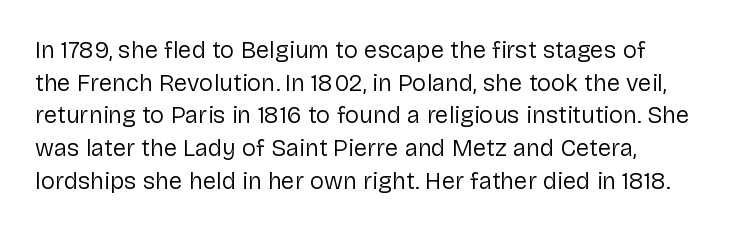
Q: Is the text bold? A: No.
Q: Is the text italic (slanted)? A: No, it is upright.
Q: Is the text underlined? A: No.
Q: How is the paragraph aligned? A: Left-aligned.
Q: Is the spacing between letters normal or unusually wide? A: Normal.
Q: Is the spacing between lines tight, normal or loose? A: Normal.
